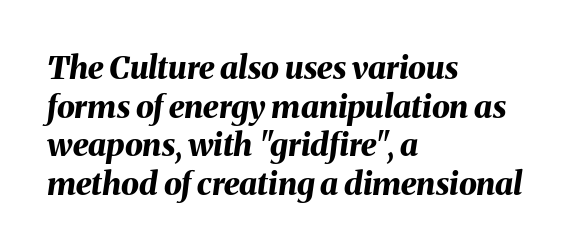
Note the varied advance widths — an 'i' is clearly narrower than an 'm'. The passage shown has conventional tracking throughout. What weight is shown? A full bold with thick strokes. Decoration check: the copy has no underline. Slant detected: the letters are inclined. In CSS terms this would be text-align: left.
